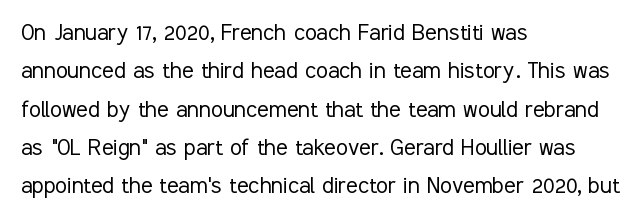
Q: Is the text bold? A: No.
Q: Is the text italic (slanted)? A: No, it is upright.
Q: Is the text underlined? A: No.
Q: How is the paragraph aligned? A: Left-aligned.
Q: Is the spacing between letters normal or unusually wide? A: Normal.
Q: Is the spacing between lines tight, normal or loose? A: Normal.
